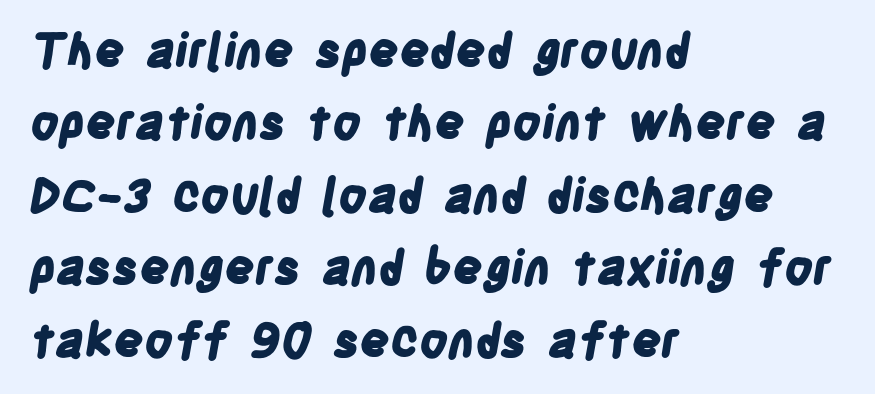
Each line starts at the same left margin while the right side varies. Students, observe: this is what conventionally led text looks like. The rendering uses natural spacing where letterforms have individual widths. In terms of letterspacing, this is plain default setting.
